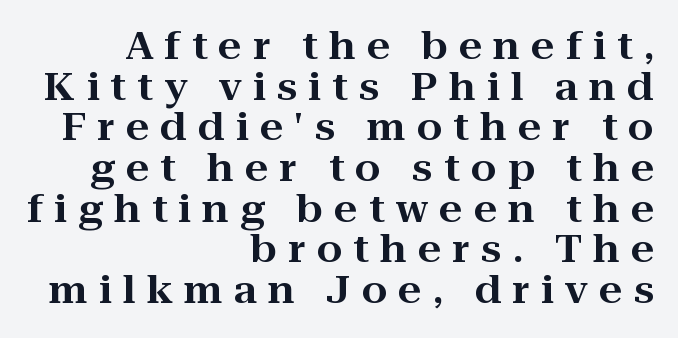
Q: Is the text italic (slanted)? A: No, it is upright.
Q: Is the typeface a serif or a sans-serif typeface? A: Serif.
Q: Is the text underlined? A: No.
Q: How is the paragraph aligned? A: Right-aligned.
Q: Is the spacing between letters normal or unusually wide? A: Unusually wide.
Q: Is the spacing between lines tight, normal or loose? A: Tight.
Q: Width (condensed, normal, or wide)? A: Wide.
Q: Stroke contrast? A: High.
Q: x-height? A: Medium.
Q: Monospaced? A: No.
